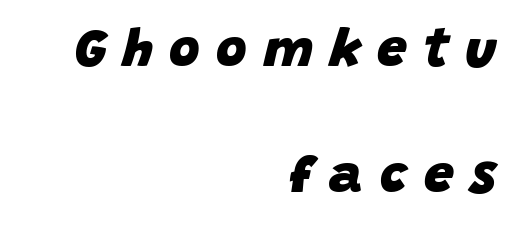
Notice how the stems are inclined rather than vertical — that's the hallmark of italics. The typesetter chose a ragged-left arrangement here. Typographic density is high because the face is bold. Proportional: the letters do not fall into vertical columns. Substantial extra tracking has been applied to these lines.
